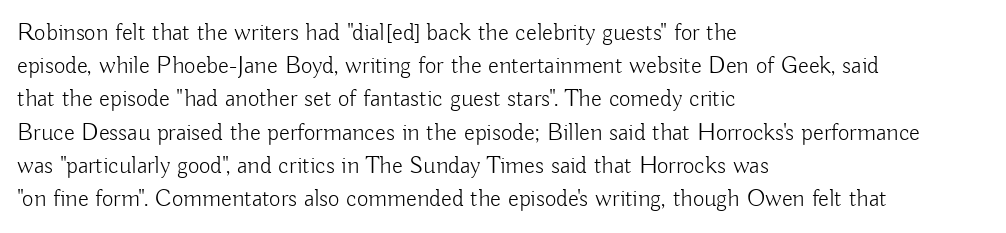
The image shows 25 px text type, upright; set left-aligned, normal line spacing (1.33x), normal letter spacing, not underlined.
